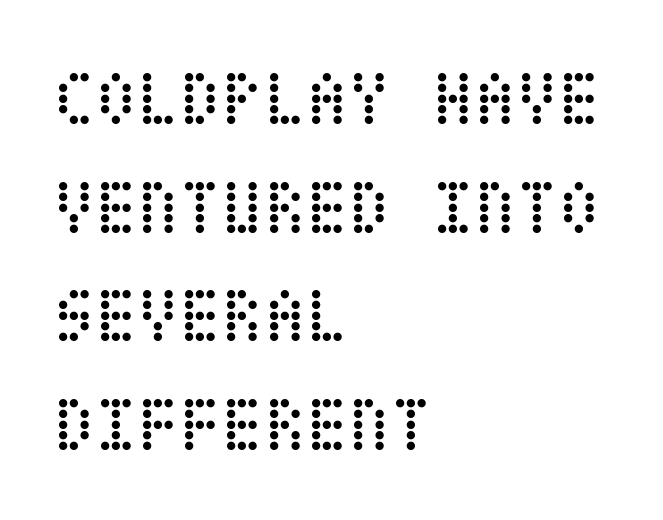
{"italic": "no", "bold": "no", "weight": "regular", "width": "condensed", "stroke_contrast": "low", "x_height": "large", "underline": "no", "align": "left", "line_spacing": "normal", "line_spacing_ratio": 1.41, "letter_spacing": "normal", "letter_spacing_em": 0.0, "glyph_px": 77}
